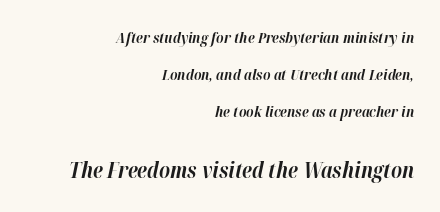
{"italic": "yes", "lean": "right", "slant_degrees": 12, "bold": "yes", "underline": "no", "align": "right", "line_spacing": "loose", "line_spacing_ratio": 2.46, "letter_spacing": "normal", "letter_spacing_em": 0.0, "larger_block": "second", "size_ratio": 1.47, "glyph_px": 22}
